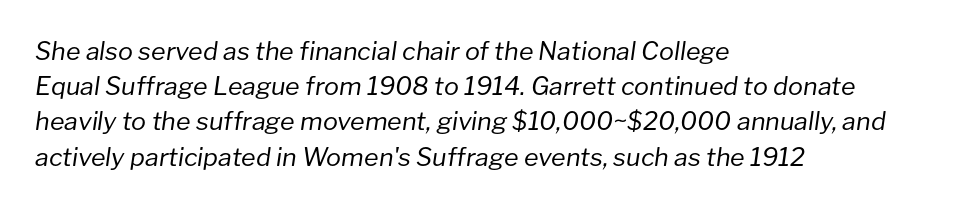
{"italic": "yes", "lean": "right", "slant_degrees": 8, "bold": "no", "underline": "no", "align": "left", "line_spacing": "normal", "line_spacing_ratio": 1.41, "letter_spacing": "normal", "letter_spacing_em": 0.0, "glyph_px": 25}
